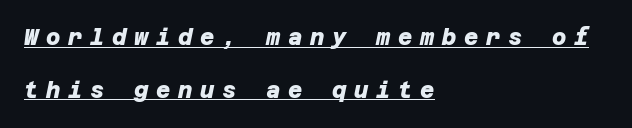
Is the letter spacing exaggerated? Yes — the characters are pushed far apart. Students, this is bold: see how much ink each stroke carries. The rag falls on the right side of this text block. The passage shown stacks its lines with a broad gap. In designer terms, the underline attribute is active on this setting.
